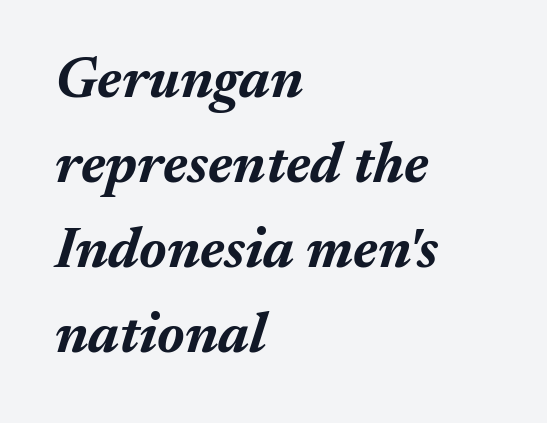
The image shows 57 px bold type, italic (leaning right); set left-aligned, normal line spacing (1.49x), normal letter spacing, not underlined; medium stroke contrast and a medium x-height.
